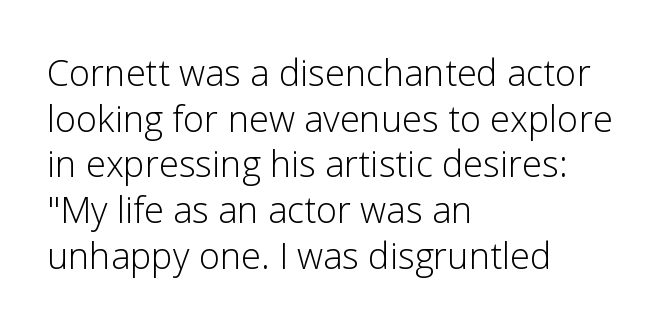
The cut favours lightness, reaching ordinary text weight at its darkest. Think of a printed novel: that variable character pitch is what you see here. The passage is arranged the way most books set body copy — flush left. This rendering features lettering with no underline.
